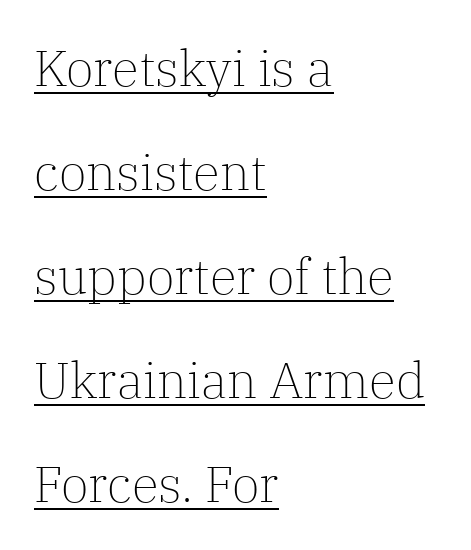
Q: Is the text bold? A: No.
Q: Is the text italic (slanted)? A: No, it is upright.
Q: Is the typeface a serif or a sans-serif typeface? A: Serif.
Q: Is the text underlined? A: Yes.
Q: How is the paragraph aligned? A: Left-aligned.
Q: Is the spacing between letters normal or unusually wide? A: Normal.
Q: Is the spacing between lines tight, normal or loose? A: Loose.
Q: Width (condensed, normal, or wide)? A: Normal.
Q: Stroke contrast? A: Low.
Q: x-height? A: Medium.
Q: Monospaced? A: No.
